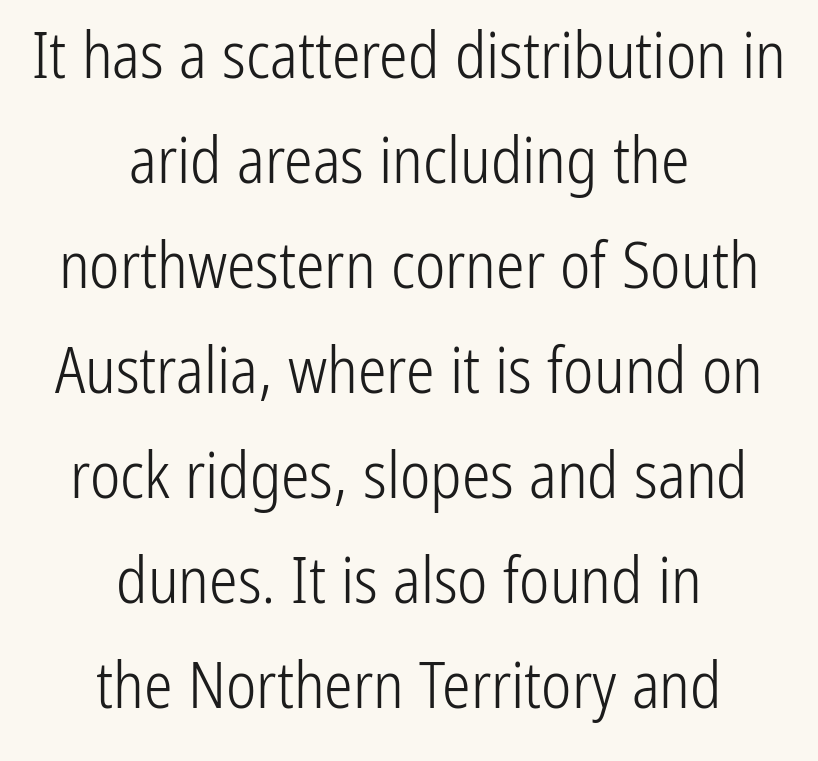
This sample has the flowing, uneven cadence of proportional lettering. The passage shown is not bold in any degree. The characters display no serif detailing; their extremities are plain. The passage is arranged like a title page — every line centered. The type sits square on the baseline with zero lean.
